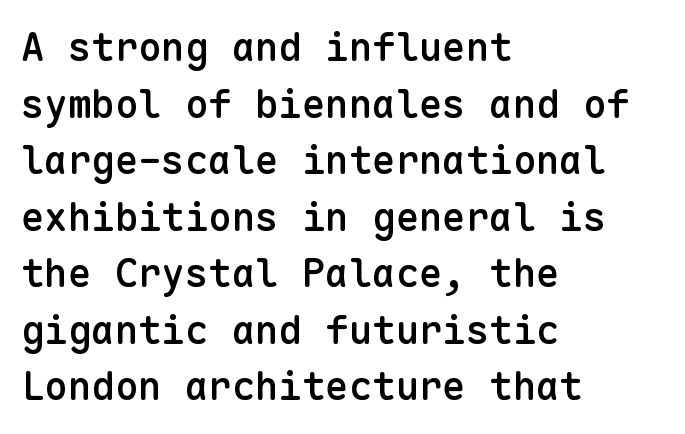
The image shows 39 px semibold sans-serif type, upright, monospaced; set left-aligned, normal line spacing (1.45x), normal letter spacing, not underlined; low stroke contrast and a medium x-height.
